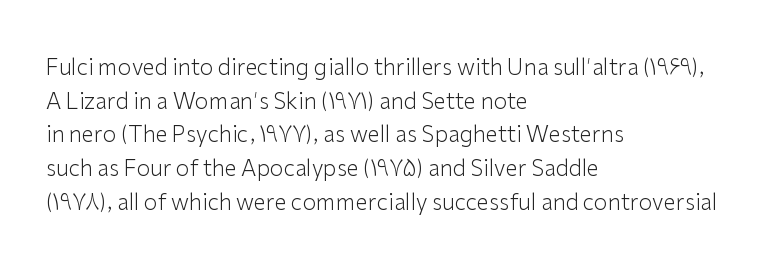
Q: Is the text bold? A: No.
Q: Is the text italic (slanted)? A: No, it is upright.
Q: Is the text underlined? A: No.
Q: How is the paragraph aligned? A: Left-aligned.
Q: Is the spacing between letters normal or unusually wide? A: Normal.
Q: Is the spacing between lines tight, normal or loose? A: Normal.
